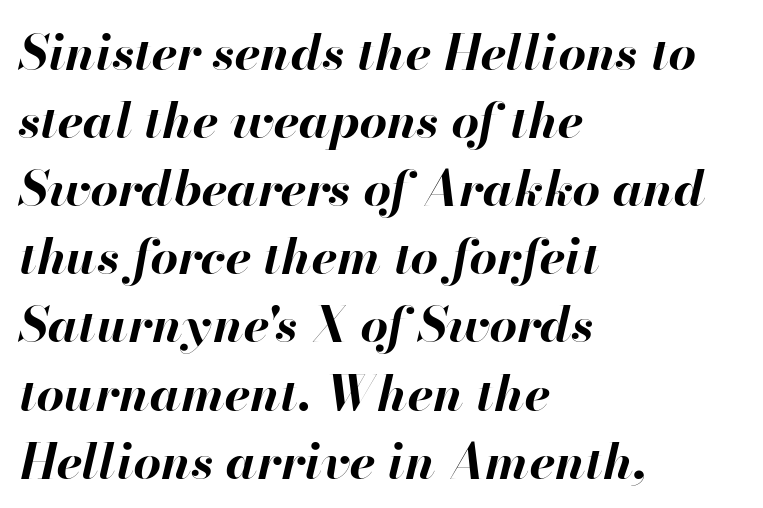
The letters advance in unequal steps, a hallmark of proportional type. Is the type slanted? Yes — the strokes lean at a clear angle. These lines stack with their left ends in a neat column. The tracking reads as untouched default to a designer's eye. The characters look thick and weighty, a clear bold. Bare-footed words on every line.
